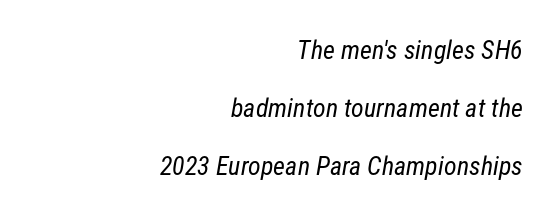
The image shows 26 px text type; set right-aligned, loose line spacing (2.24x), normal letter spacing, not underlined.
